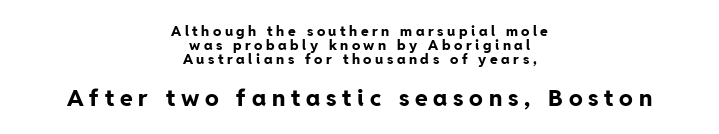
The image shows 23 px bold type, upright; set centered, tight line spacing (1.01x), unusually wide letter spacing (+0.25 em), not underlined; the second (bottom) block is 1.64x larger.
